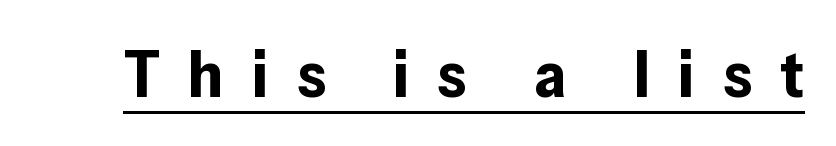
Q: Is the text bold? A: Yes.
Q: Is the text italic (slanted)? A: No, it is upright.
Q: Is the typeface a serif or a sans-serif typeface? A: Sans-serif.
Q: Is the text underlined? A: Yes.
Q: Is the spacing between letters normal or unusually wide? A: Unusually wide.
Q: Width (condensed, normal, or wide)? A: Normal.
Q: Stroke contrast? A: Low.
Q: x-height? A: Medium.
Q: Monospaced? A: No.
